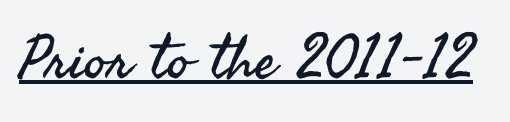
{"serif": "no", "bold": "no", "weight": "regular", "width": "normal", "stroke_contrast": "medium", "x_height": "small", "monospaced": "no", "underline": "yes", "letter_spacing": "normal", "letter_spacing_em": 0.0, "glyph_px": 61}
